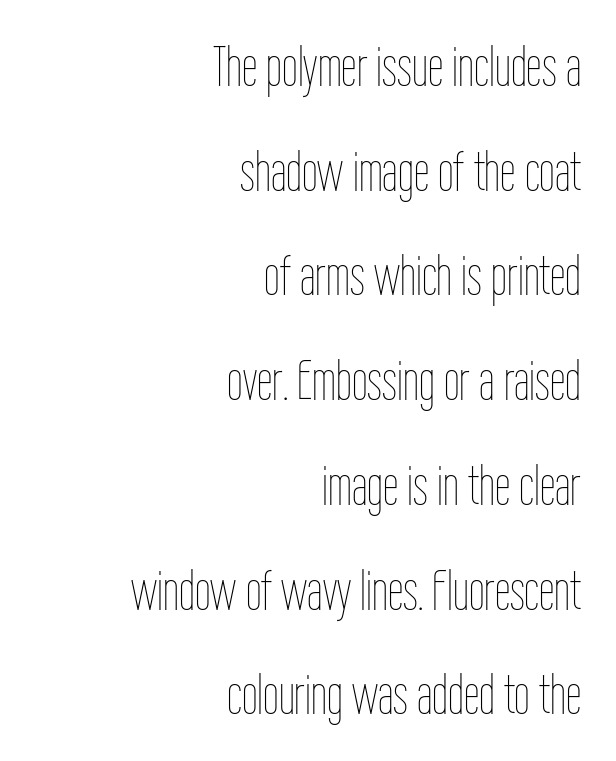
The foot of each line stays bare and open. Observe the ordinary spacing: letters are neighbours, not strangers. Each stroke keeps to a modest, everyday thickness or less. Proportional: the letters do not fall into vertical columns.
